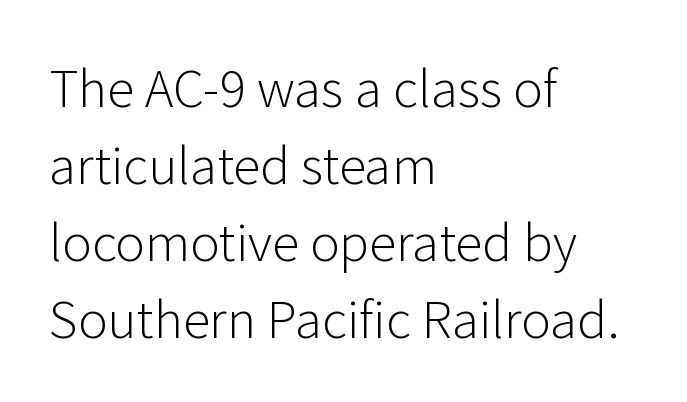
{"serif": "no", "italic": "no", "bold": "no", "weight": "light", "width": "normal", "stroke_contrast": "low", "x_height": "medium", "monospaced": "no", "underline": "no", "align": "left", "line_spacing": "normal", "line_spacing_ratio": 1.54, "letter_spacing": "normal", "letter_spacing_em": 0.0, "glyph_px": 50}
